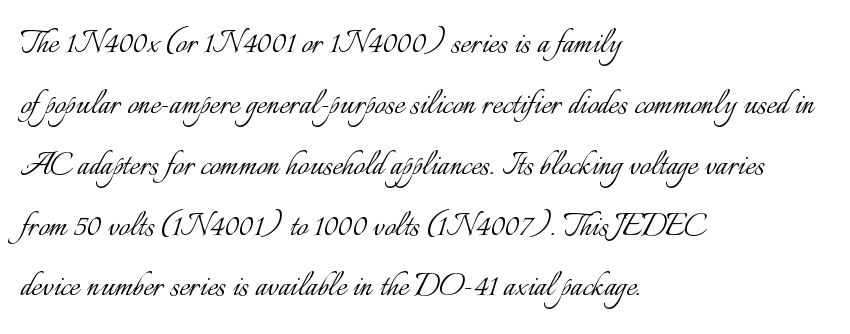
The lines sit at an ordinary, default distance from one another. Unmarked baselines from the first word to the last. Notice how the passage keeps a crisp vertical edge on the left only. A typesetter would call this proportional, since set widths differ per character.
